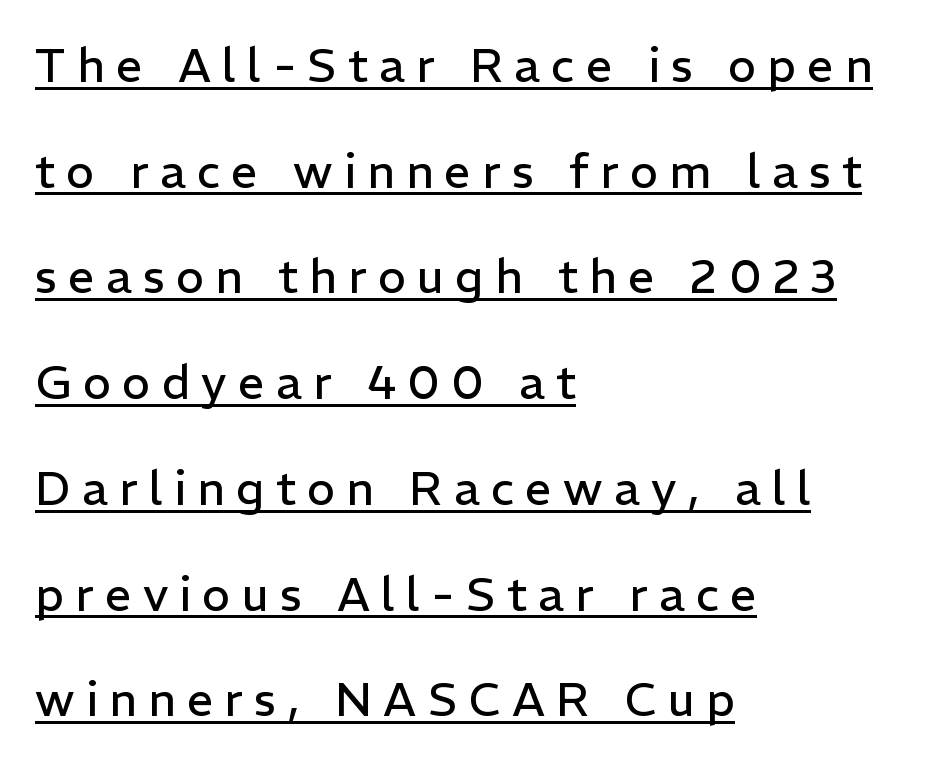
Teacher's note: observe the even left margin — that is flush-left alignment. Posture: straight, roman, zero tilt. Leading: increased. The face used here appears with an underline applied.
